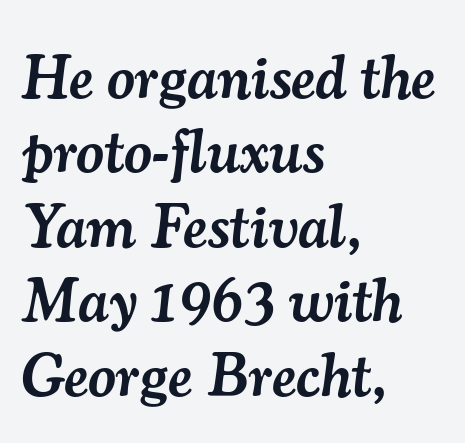
{"serif": "yes", "italic": "yes", "lean": "right", "slant_degrees": 7, "bold": "semi", "weight": "semibold", "width": "normal", "stroke_contrast": "medium", "x_height": "small", "monospaced": "no", "underline": "no", "align": "left", "line_spacing_ratio": 1.22, "letter_spacing": "normal", "letter_spacing_em": 0.0, "glyph_px": 61}
